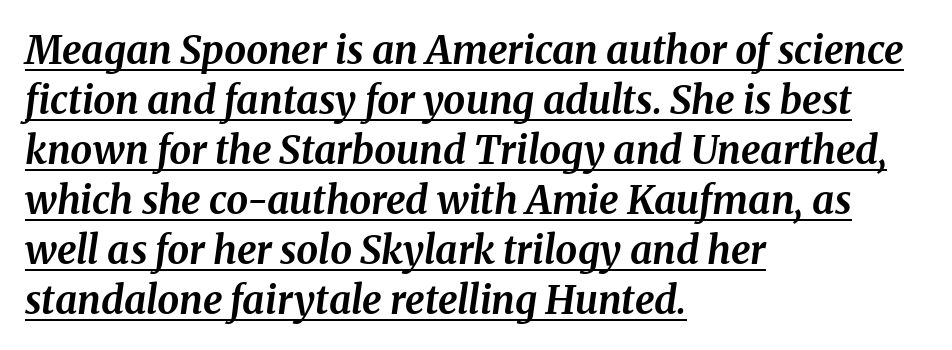
{"italic": "yes", "lean": "right", "slant_degrees": 8, "bold": "yes", "weight": "bold", "width": "normal", "stroke_contrast": "medium", "x_height": "medium", "monospaced": "no", "underline": "yes", "align": "left", "line_spacing": "normal", "line_spacing_ratio": 1.28, "letter_spacing": "normal", "letter_spacing_em": 0.0, "glyph_px": 39}
